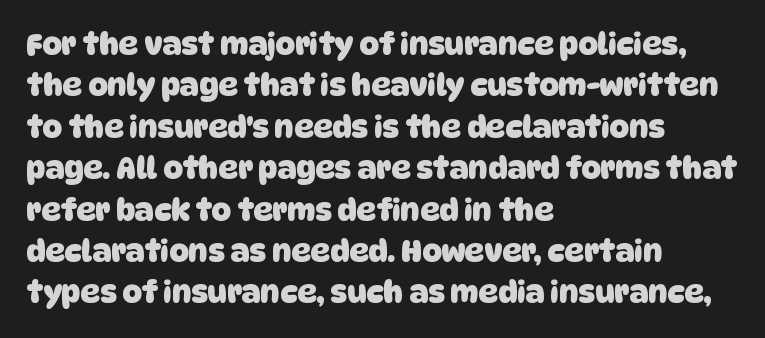
{"serif": "no", "bold": "yes", "weight": "heavy", "width": "normal", "stroke_contrast": "low", "x_height": "large", "monospaced": "no", "underline": "no", "align": "left", "line_spacing": "normal", "line_spacing_ratio": 1.38, "letter_spacing": "normal", "letter_spacing_em": 0.0, "glyph_px": 30}
